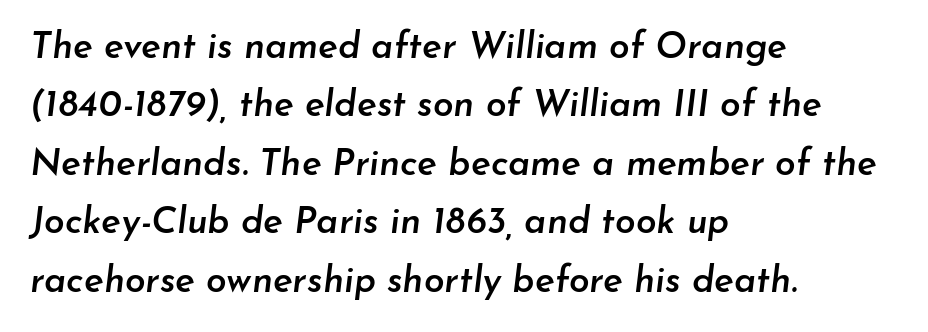
{"italic": "yes", "lean": "right", "slant_degrees": 7, "bold": "semi", "weight": "semibold", "width": "normal", "stroke_contrast": "low", "x_height": "small", "monospaced": "no", "underline": "no", "align": "left", "line_spacing": "normal", "line_spacing_ratio": 1.58, "letter_spacing": "normal", "letter_spacing_em": 0.0, "glyph_px": 37}
